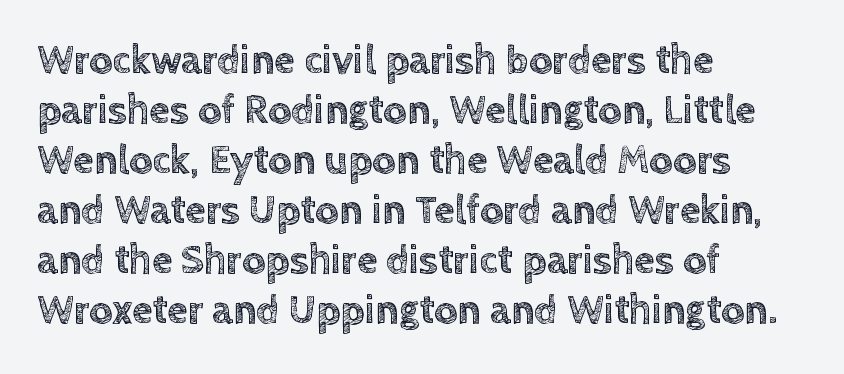
Q: Is the text italic (slanted)? A: No, it is upright.
Q: Is the text underlined? A: No.
Q: How is the paragraph aligned? A: Left-aligned.
Q: Is the spacing between letters normal or unusually wide? A: Normal.
Q: Width (condensed, normal, or wide)? A: Normal.
Q: x-height? A: Large.
Q: Monospaced? A: No.
